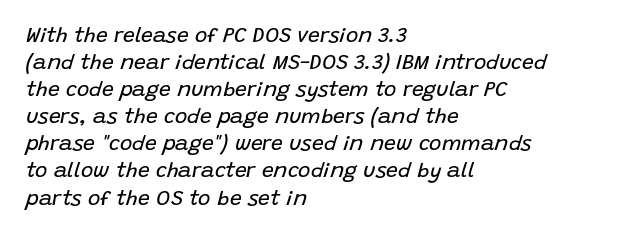
Q: Is the text bold? A: No.
Q: Is the text italic (slanted)? A: Yes, it leans right by about 15 degrees.
Q: Is the text underlined? A: No.
Q: How is the paragraph aligned? A: Left-aligned.
Q: Is the spacing between letters normal or unusually wide? A: Normal.
Q: Is the spacing between lines tight, normal or loose? A: Normal.
